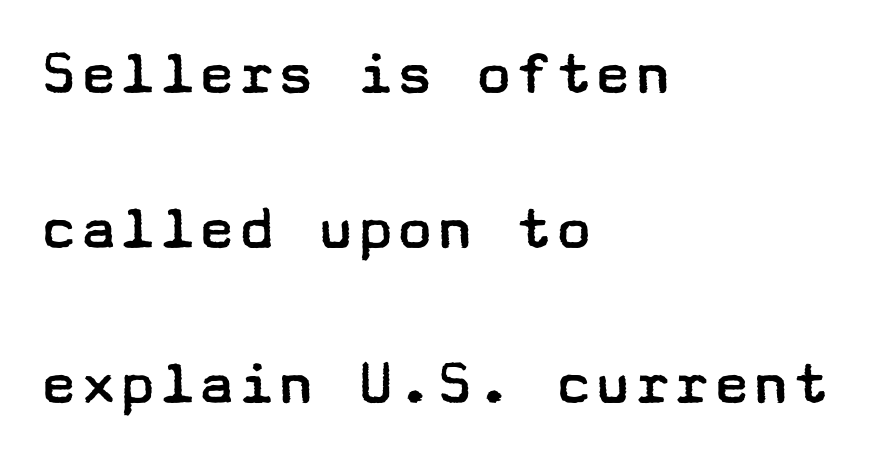
{"serif": "no", "italic": "no", "bold": "no", "weight": "regular", "width": "wide", "stroke_contrast": "low", "x_height": "medium", "underline": "no", "align": "left", "line_spacing": "loose", "line_spacing_ratio": 2.35, "letter_spacing": "normal", "letter_spacing_em": 0.0, "glyph_px": 66}
